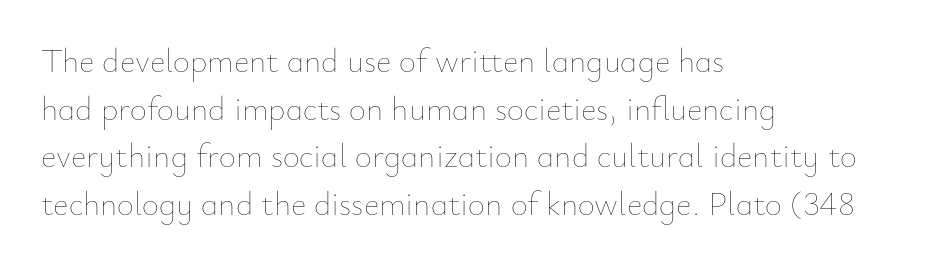
Unmarked baselines from the first word to the last. Posture: vertical. The rendering uses natural spacing where letterforms have individual widths. Honestly, the row spacing looks completely unremarkable.
